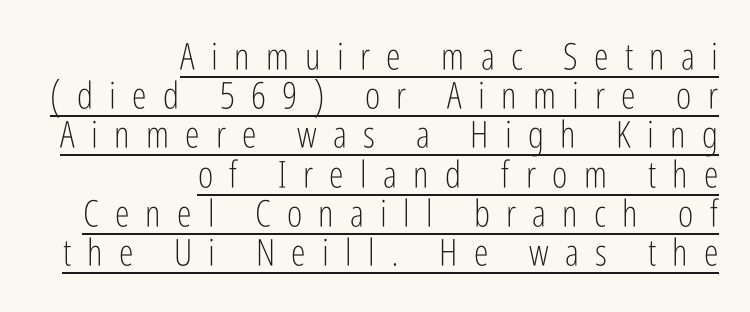
Q: Is the text bold? A: No.
Q: Is the text italic (slanted)? A: No, it is upright.
Q: Is the typeface a serif or a sans-serif typeface? A: Sans-serif.
Q: Is the text underlined? A: Yes.
Q: How is the paragraph aligned? A: Right-aligned.
Q: Is the spacing between letters normal or unusually wide? A: Unusually wide.
Q: Is the spacing between lines tight, normal or loose? A: Tight.
Q: Width (condensed, normal, or wide)? A: Condensed.
Q: Stroke contrast? A: Low.
Q: x-height? A: Medium.
Q: Monospaced? A: No.
